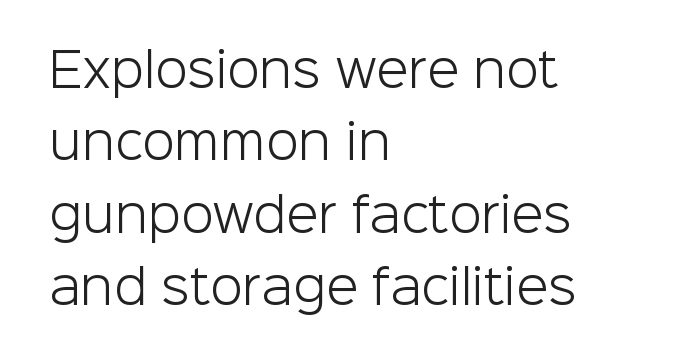
{"serif": "no", "italic": "no", "bold": "no", "weight": "light", "width": "normal", "stroke_contrast": "low", "x_height": "medium", "monospaced": "no", "underline": "no", "align": "left", "line_spacing": "normal", "line_spacing_ratio": 1.54, "letter_spacing": "normal", "letter_spacing_em": 0.0, "glyph_px": 47}
